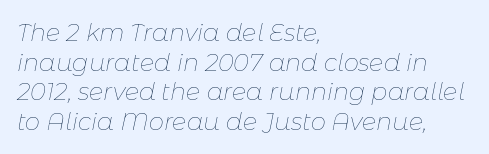
{"italic": "yes", "lean": "right", "slant_degrees": 11, "bold": "no", "underline": "no", "align": "left", "line_spacing_ratio": 1.23, "letter_spacing": "normal", "letter_spacing_em": 0.0, "glyph_px": 24}
